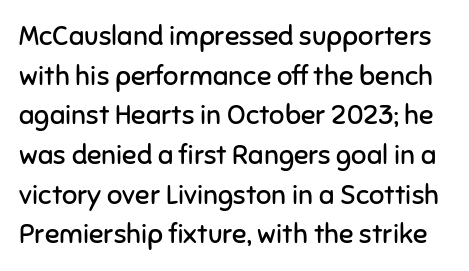
{"italic": "no", "bold": "no", "underline": "no", "line_spacing": "normal", "line_spacing_ratio": 1.47, "letter_spacing": "normal", "letter_spacing_em": 0.0, "glyph_px": 27}
